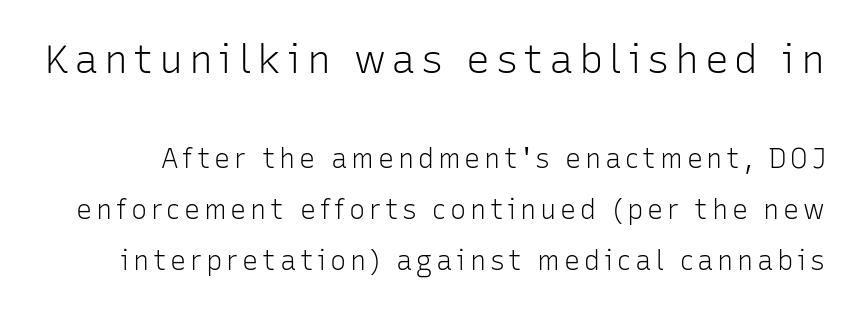
{"serif": "no", "italic": "no", "bold": "no", "weight": "light", "width": "normal", "stroke_contrast": "low", "x_height": "medium", "monospaced": "no", "underline": "no", "line_spacing_ratio": 1.88, "larger_block": "first", "size_ratio": 1.48, "glyph_px": 40}
